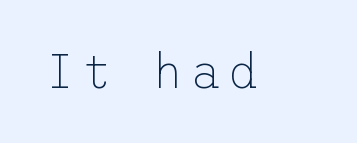
Has an underline been added? It has not. Examine the stroke ends and you'll find no serifs. Posture: straight, roman, zero tilt. Stems and bowls with no extra thickness — not bold.
